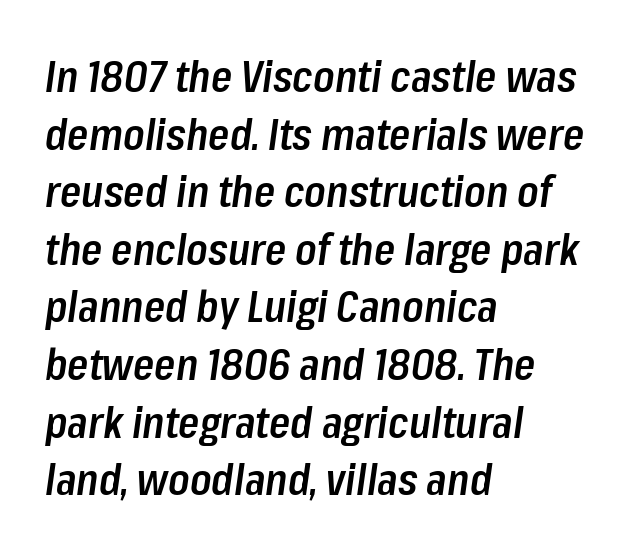
Q: Is the text bold? A: Semi-bold.
Q: Is the text italic (slanted)? A: Yes, it leans right by about 8 degrees.
Q: Is the text underlined? A: No.
Q: How is the paragraph aligned? A: Left-aligned.
Q: Is the spacing between letters normal or unusually wide? A: Normal.
Q: Is the spacing between lines tight, normal or loose? A: Normal.
Q: Width (condensed, normal, or wide)? A: Condensed.
Q: Stroke contrast? A: Low.
Q: x-height? A: Medium.
Q: Monospaced? A: No.
